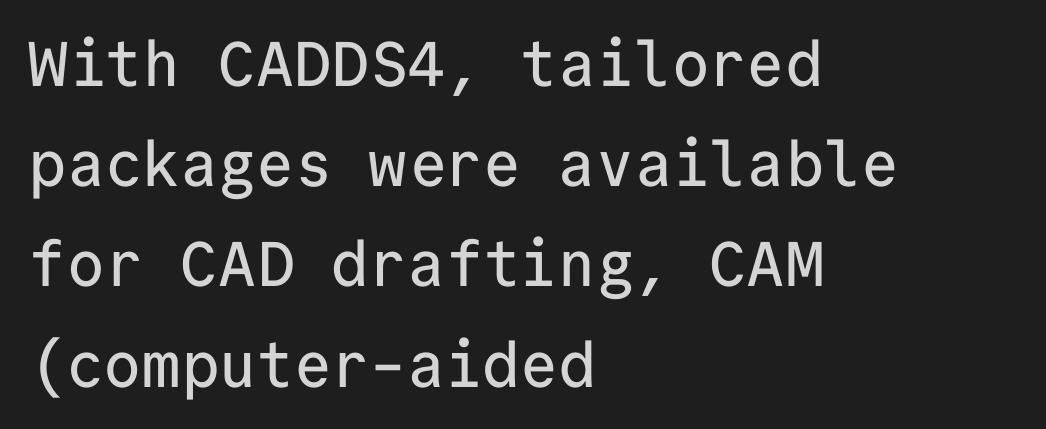
The image shows 63 px sans-serif type, upright, monospaced; set left-aligned, normal line spacing (1.59x), normal letter spacing, not underlined; low stroke contrast and a medium x-height.
